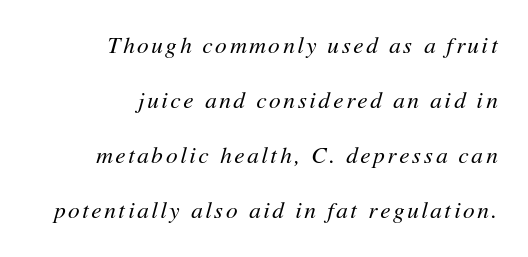
Is the type slanted? Yes — the strokes lean at a clear angle. Weight: in the light-to-regular range. Plain, unruled lines of type. Alignment: flush right. If you measured baseline to baseline, you'd find a long distance.
